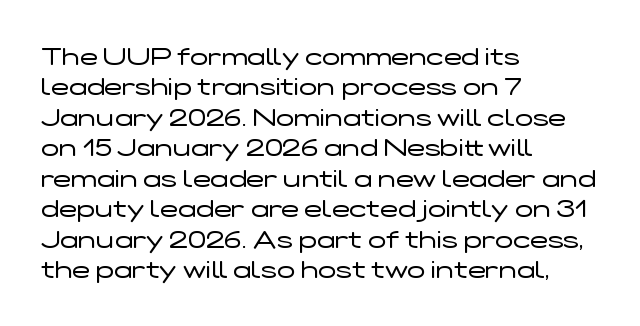
The type sits square on the baseline with zero lean. Only glyphs here, with clear space below each row. This sample is left-justified, so line endings fall wherever the words run out. Nothing unusual about the tracking: characters are spaced as the font intends. No extra ink here — the face is not bold.
